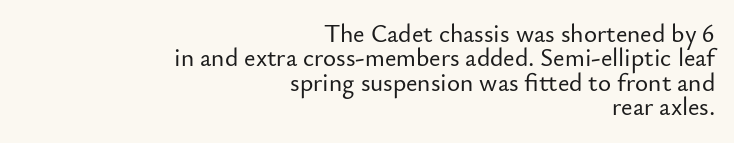
Every stem runs plumb, perpendicular to the baseline. In terms of letterspacing, this is plain default setting. A typesetter would call this leading minimal, almost set solid. Descenders are the only things crossing below the line. The typesetter chose a ragged-left arrangement here.
